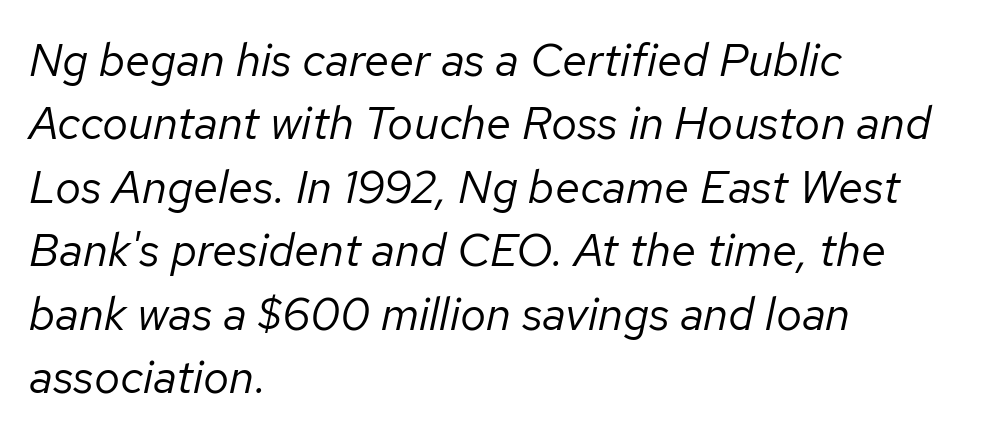
{"italic": "yes", "lean": "right", "slant_degrees": 12, "bold": "no", "weight": "regular", "width": "normal", "stroke_contrast": "low", "x_height": "medium", "monospaced": "no", "underline": "no", "align": "left", "line_spacing": "normal", "line_spacing_ratio": 1.38, "letter_spacing": "normal", "letter_spacing_em": 0.0, "glyph_px": 46}
